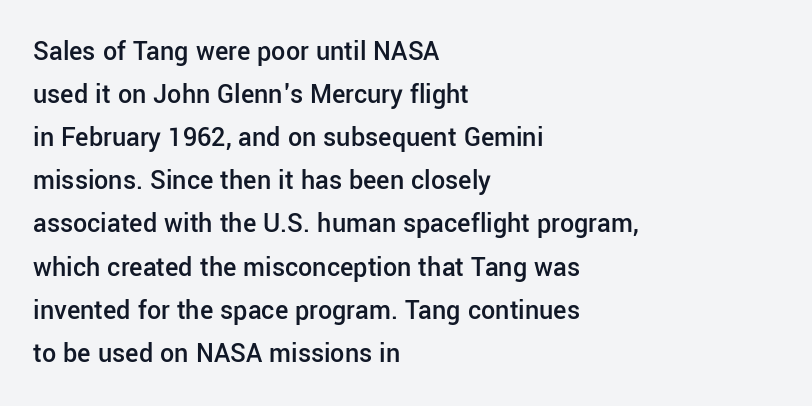
The image shows 28 px semibold sans-serif type, upright; set left-aligned, normal line spacing (1.54x), normal letter spacing, not underlined; low stroke contrast and a medium x-height.
